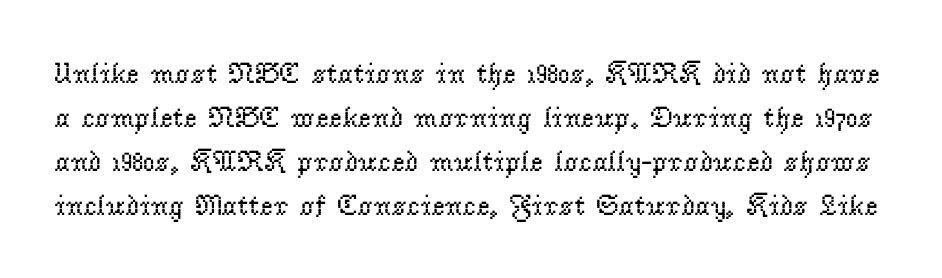
{"serif": "yes", "italic": "no", "bold": "no", "weight": "regular", "width": "normal", "stroke_contrast": "low", "x_height": "small", "monospaced": "no", "underline": "no", "line_spacing": "normal", "line_spacing_ratio": 1.52, "letter_spacing": "normal", "letter_spacing_em": 0.0, "glyph_px": 29}
